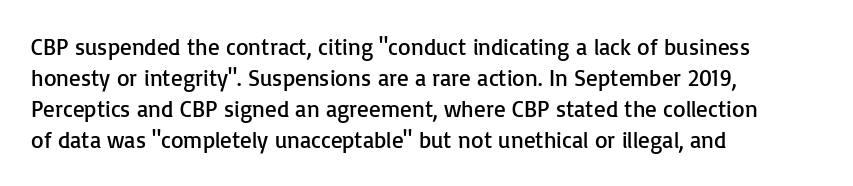
The image shows 23 px text type, upright; set left-aligned, normal line spacing (1.35x), normal letter spacing, not underlined.
